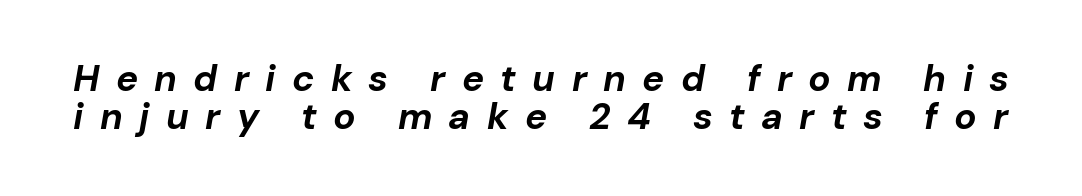
{"italic": "yes", "lean": "right", "slant_degrees": 10, "bold": "yes", "weight": "bold", "width": "normal", "stroke_contrast": "low", "x_height": "medium", "monospaced": "no", "underline": "no", "line_spacing": "tight", "line_spacing_ratio": 1.03, "letter_spacing": "wide", "letter_spacing_em": 0.44, "glyph_px": 37}
